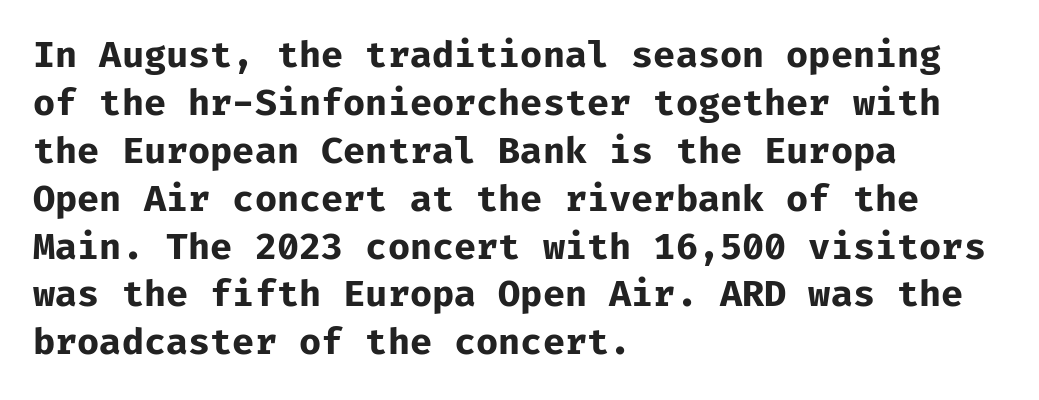
Q: Is the text bold? A: Yes.
Q: Is the text italic (slanted)? A: No, it is upright.
Q: Is the typeface a serif or a sans-serif typeface? A: Sans-serif.
Q: Is the text underlined? A: No.
Q: How is the paragraph aligned? A: Left-aligned.
Q: Is the spacing between letters normal or unusually wide? A: Normal.
Q: Is the spacing between lines tight, normal or loose? A: Normal.
Q: Width (condensed, normal, or wide)? A: Normal.
Q: Stroke contrast? A: Low.
Q: x-height? A: Medium.
Q: Monospaced? A: Yes.
